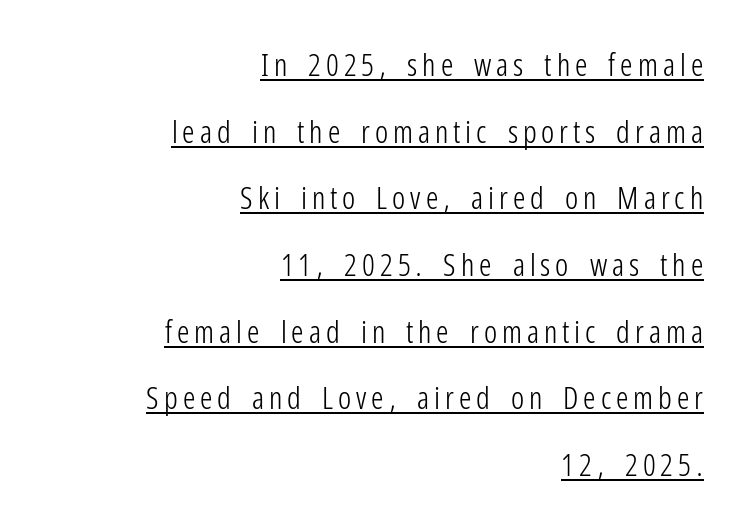
The lines are spread far apart with generous leading. I'd call this a sans setting — the letters go barefoot. Note the varied advance widths — an 'i' is clearly narrower than an 'm'. A typesetter would mark this as roman, not italic.
